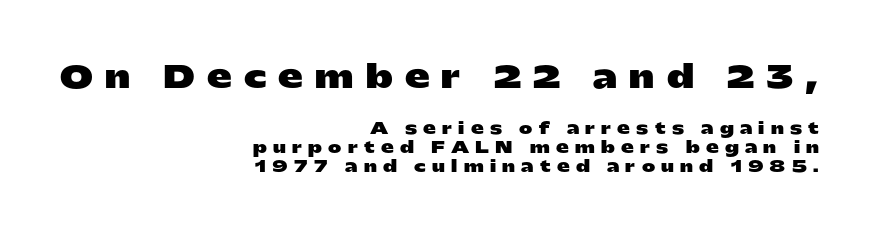
{"serif": "no", "italic": "no", "bold": "yes", "weight": "heavy", "width": "wide", "stroke_contrast": "low", "x_height": "medium", "monospaced": "no", "underline": "no", "align": "right", "line_spacing_ratio": 1.19, "letter_spacing": "wide", "letter_spacing_em": 0.39, "larger_block": "first", "size_ratio": 1.94, "glyph_px": 31}
